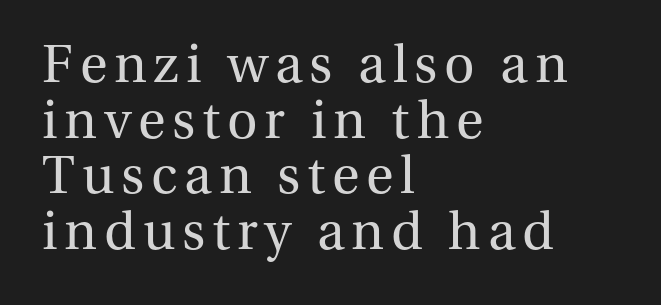
The image shows 53 px regular-weight serif type, upright; set left-aligned, tight line spacing (1.05x), not underlined; medium stroke contrast and a medium x-height.
